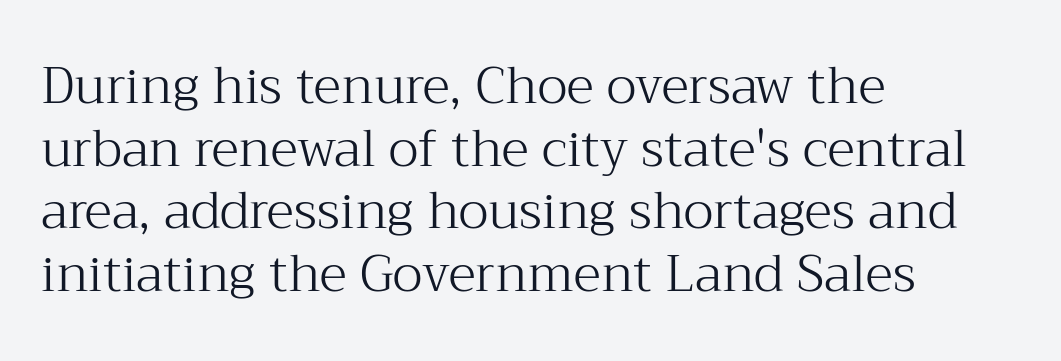
Q: Is the text bold? A: No.
Q: Is the text italic (slanted)? A: No, it is upright.
Q: Is the typeface a serif or a sans-serif typeface? A: Serif.
Q: Is the text underlined? A: No.
Q: How is the paragraph aligned? A: Left-aligned.
Q: Is the spacing between letters normal or unusually wide? A: Normal.
Q: Width (condensed, normal, or wide)? A: Normal.
Q: Stroke contrast? A: Medium.
Q: x-height? A: Medium.
Q: Monospaced? A: No.
